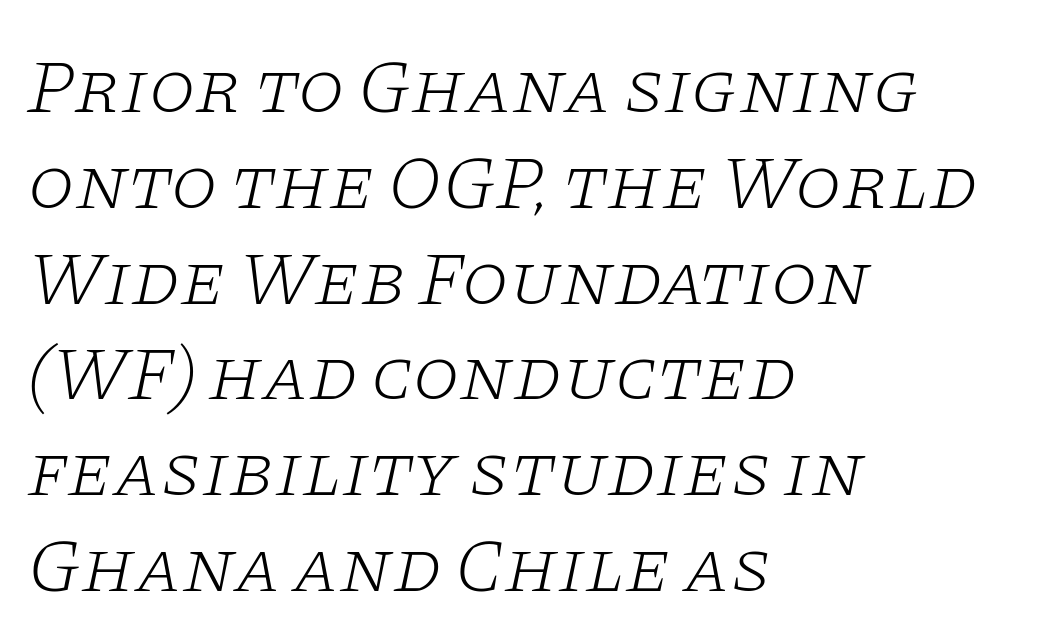
The text carries the slant typical of an italic or oblique font. Horizontal alignment here is leftward, the default for most running prose. The face used here is seriffed, in the tradition of book romans. Stroke thickness stays within the range of a standard reading face or lighter. A typesetter would call this leading conventional body-copy spacing.
